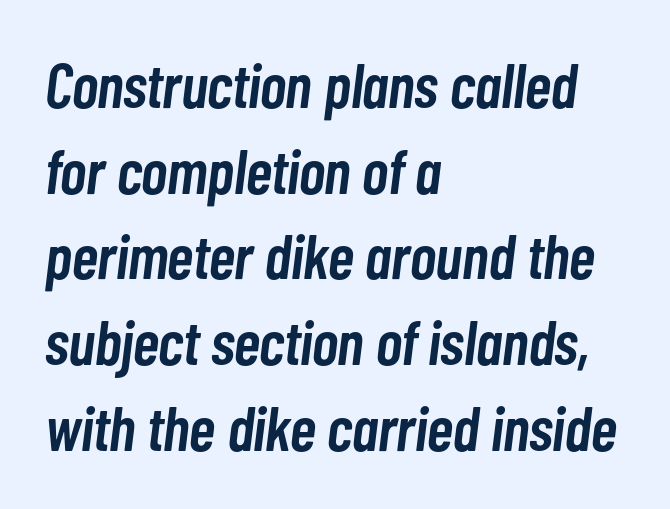
{"italic": "yes", "lean": "right", "slant_degrees": 7, "bold": "semi", "weight": "semibold", "width": "condensed", "stroke_contrast": "low", "x_height": "medium", "monospaced": "no", "underline": "no", "align": "left", "line_spacing": "normal", "line_spacing_ratio": 1.36, "letter_spacing": "normal", "letter_spacing_em": 0.0, "glyph_px": 63}
